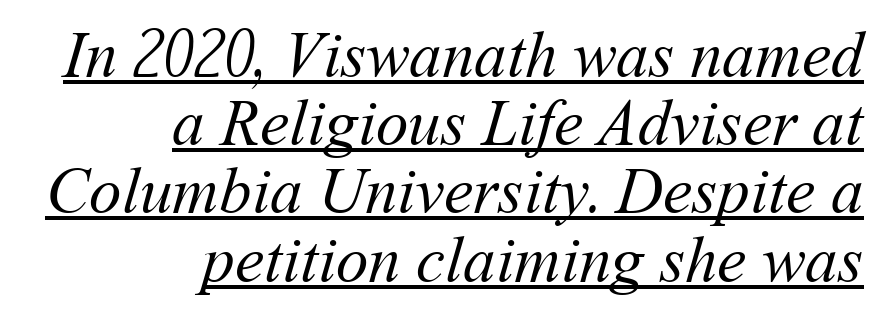
Heaviness? Minimal to ordinary, like unemphasized prose. Teacher's note: observe the even right margin — that is flush-right alignment. Check the space under the baseline: a stroke is drawn there. The block of text is dense from top to bottom, with scant space between rows.
